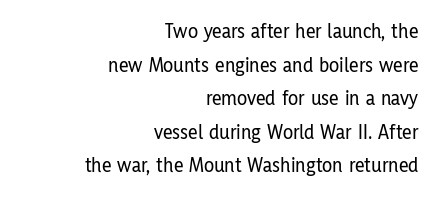
Q: Is the text italic (slanted)? A: No, it is upright.
Q: Is the text underlined? A: No.
Q: How is the paragraph aligned? A: Right-aligned.
Q: Is the spacing between letters normal or unusually wide? A: Normal.
Q: Is the spacing between lines tight, normal or loose? A: Normal.
